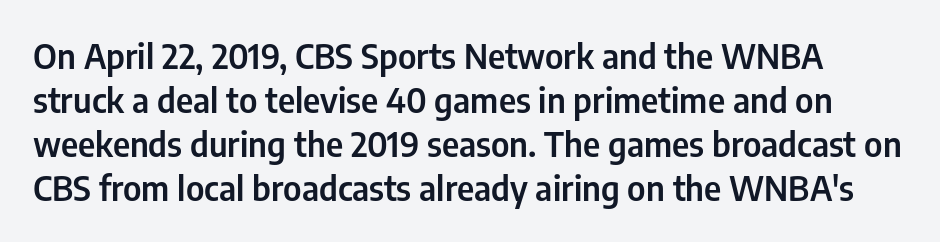
Q: Is the text italic (slanted)? A: No, it is upright.
Q: Is the typeface a serif or a sans-serif typeface? A: Sans-serif.
Q: Is the text underlined? A: No.
Q: Is the spacing between letters normal or unusually wide? A: Normal.
Q: Is the spacing between lines tight, normal or loose? A: Normal.
Q: Width (condensed, normal, or wide)? A: Condensed.
Q: Stroke contrast? A: Low.
Q: x-height? A: Medium.
Q: Monospaced? A: No.
